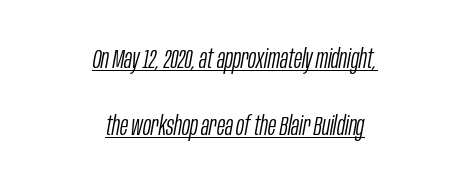
Q: Is the text bold? A: No.
Q: Is the text italic (slanted)? A: Yes, it leans right by about 10 degrees.
Q: Is the text underlined? A: Yes.
Q: How is the paragraph aligned? A: Centered.
Q: Is the spacing between letters normal or unusually wide? A: Normal.
Q: Is the spacing between lines tight, normal or loose? A: Loose.
